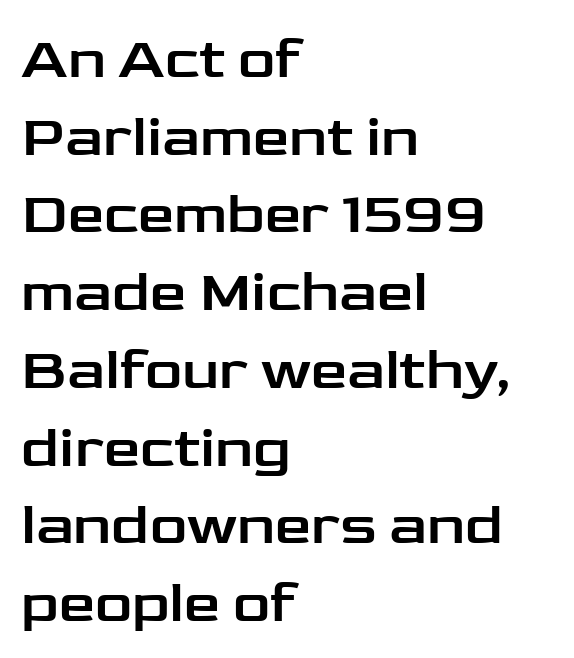
Q: Is the text italic (slanted)? A: No, it is upright.
Q: Is the typeface a serif or a sans-serif typeface? A: Sans-serif.
Q: Is the text underlined? A: No.
Q: How is the paragraph aligned? A: Left-aligned.
Q: Is the spacing between letters normal or unusually wide? A: Normal.
Q: Is the spacing between lines tight, normal or loose? A: Normal.
Q: Width (condensed, normal, or wide)? A: Wide.
Q: Stroke contrast? A: Low.
Q: x-height? A: Medium.
Q: Monospaced? A: No.
